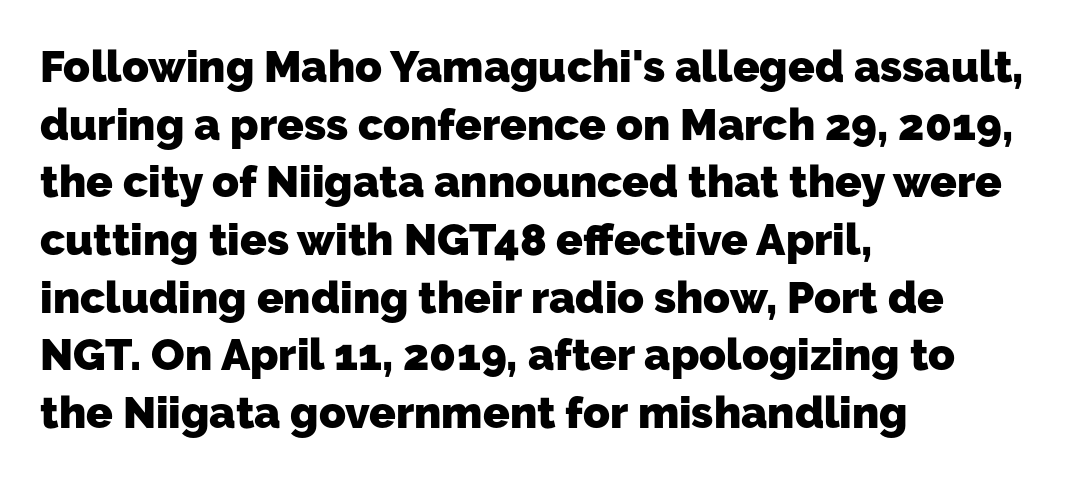
The image shows 44 px heavy sans-serif type; set left-aligned, normal line spacing (1.31x), normal letter spacing, not underlined; low stroke contrast and a medium x-height.
